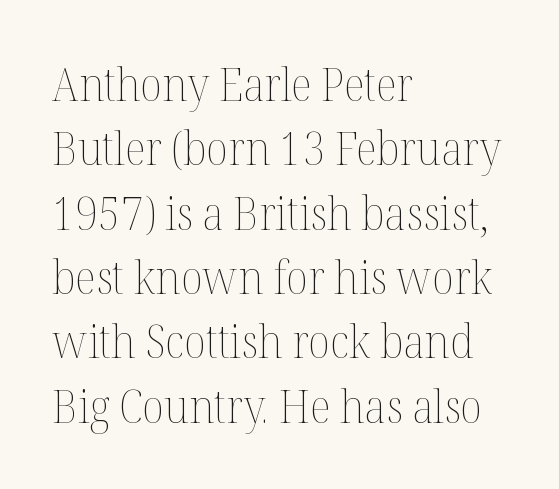
Caption: multi-line text, flush left, ragged right. The lettering stays uniformly vertical, giving the passage a roman look. Is this a fixed-width face? No — the glyphs have proportional, varying widths. Letters rest on an invisible, unmarked baseline. Stem width sits at or under what a default text font uses. Line spacing here is normal.
